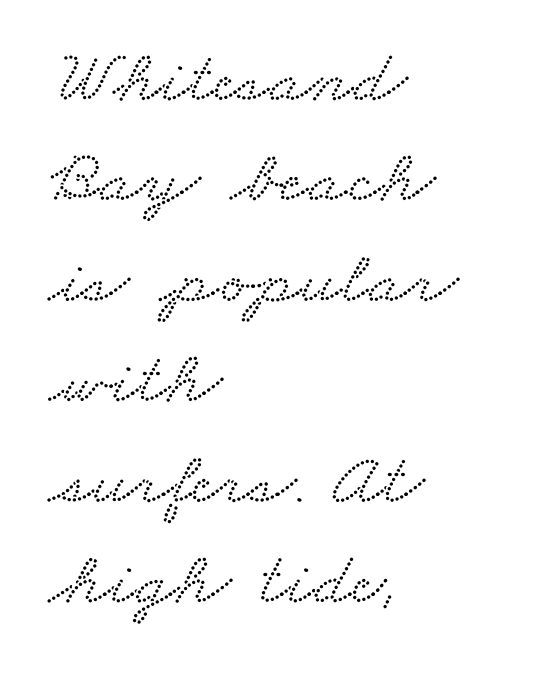
The image shows 75 px wide type; set left-aligned, normal line spacing (1.34x), normal letter spacing, not underlined; low stroke contrast and a small x-height.
